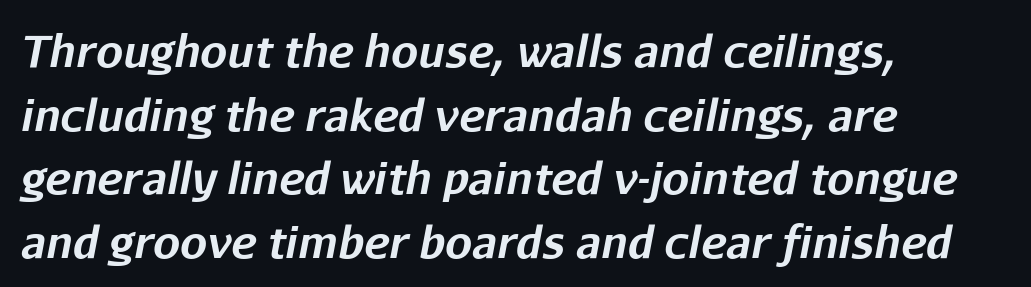
Q: Is the text bold? A: Yes.
Q: Is the text italic (slanted)? A: Yes, it leans right by about 11 degrees.
Q: Is the text underlined? A: No.
Q: How is the paragraph aligned? A: Left-aligned.
Q: Is the spacing between letters normal or unusually wide? A: Normal.
Q: Is the spacing between lines tight, normal or loose? A: Normal.
Q: Width (condensed, normal, or wide)? A: Normal.
Q: Stroke contrast? A: Low.
Q: x-height? A: Medium.
Q: Monospaced? A: No.
